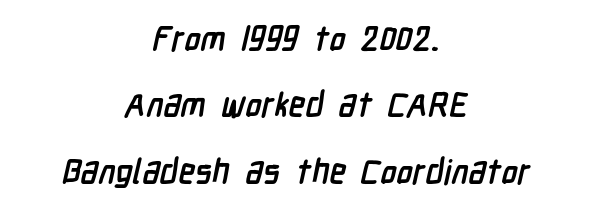
Layout note: lines centered. Proportional: the letters do not fall into vertical columns. Words appear dense and cohesive because spacing is normal. Bold? Absolutely — the strokes are thick and heavy. The letters carry no serifs — their stems end cleanly without finishing strokes. The gap between lines stays unmarked.
